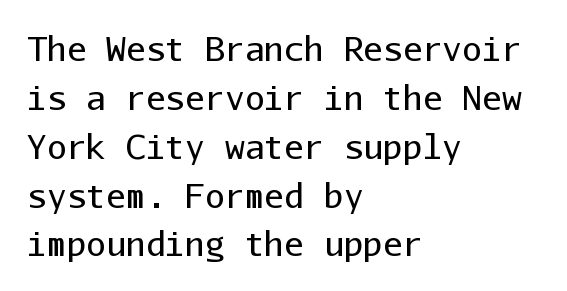
The image shows 33 px regular-weight sans-serif type, upright, monospaced; set left-aligned, normal line spacing (1.48x), normal letter spacing, not underlined; low stroke contrast and a medium x-height.
